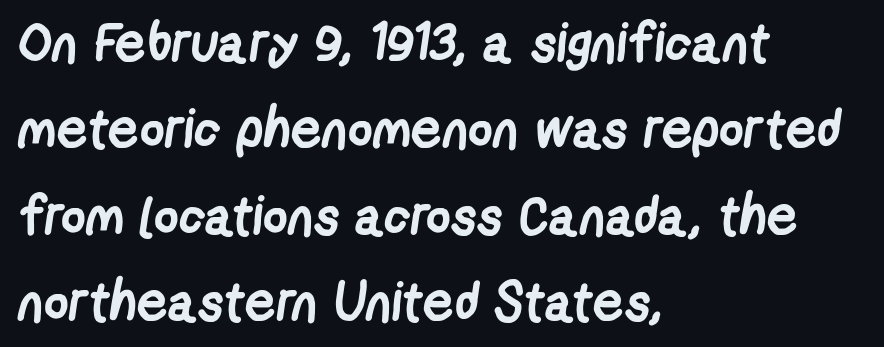
Q: Is the text bold? A: Yes.
Q: Is the typeface a serif or a sans-serif typeface? A: Sans-serif.
Q: Is the text underlined? A: No.
Q: How is the paragraph aligned? A: Left-aligned.
Q: Is the spacing between letters normal or unusually wide? A: Normal.
Q: Is the spacing between lines tight, normal or loose? A: Normal.
Q: Width (condensed, normal, or wide)? A: Condensed.
Q: Stroke contrast? A: Low.
Q: x-height? A: Medium.
Q: Monospaced? A: No.
